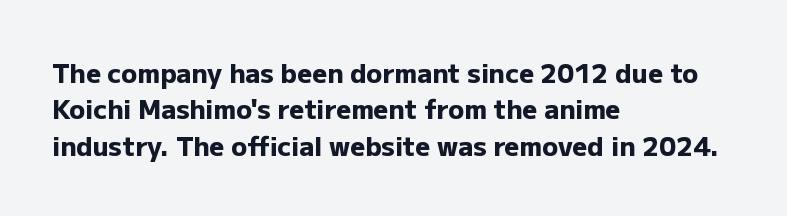
Characters remain perfectly vertical along every line. The passage is arranged the way most books set body copy — flush left. These lines sit exactly where default settings would place them. Nobody touched the tracking dial on this one. Descender tails drop into unmarked territory. Is the type bold? Yes — the strokes are clearly thick and heavy.
